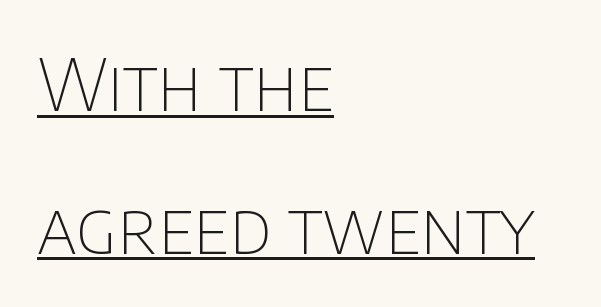
{"serif": "no", "italic": "no", "bold": "no", "weight": "thin", "width": "normal", "stroke_contrast": "low", "x_height": "large", "monospaced": "no", "underline": "yes", "align": "left", "line_spacing": "loose", "line_spacing_ratio": 2.01, "letter_spacing": "normal", "letter_spacing_em": 0.0, "glyph_px": 71}
